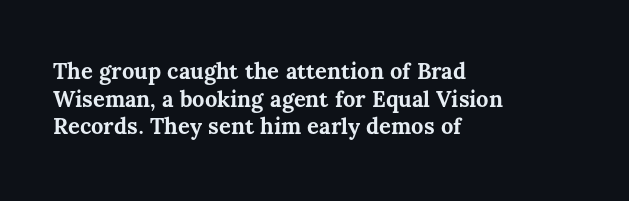
The image shows 22 px bold type, upright; set left-aligned, normal line spacing (1.26x), normal letter spacing, not underlined.
